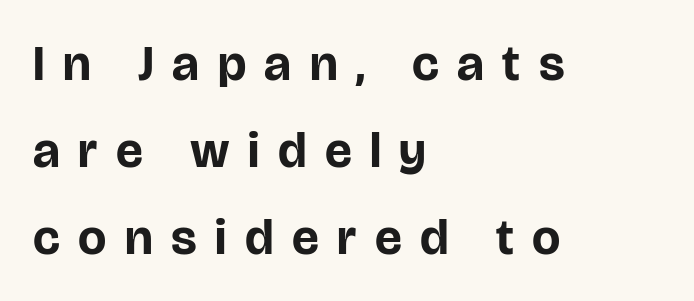
The image shows 50 px bold sans-serif type, upright; set left-aligned, line spacing 1.74x, unusually wide letter spacing (+0.37 em), not underlined; low stroke contrast and a large x-height.
